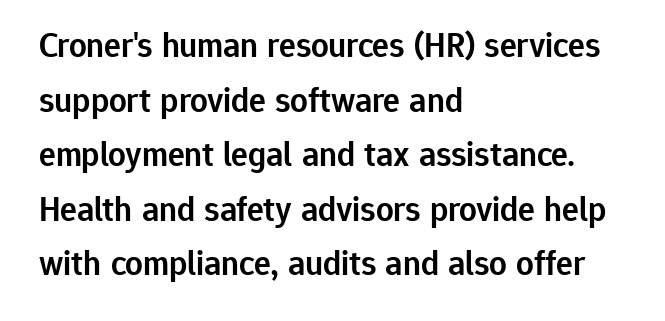
The letters advance in unequal steps, a hallmark of proportional type. Letter spacing: default. The leading is moderate, giving the passage an even texture. Upright lettering throughout.
